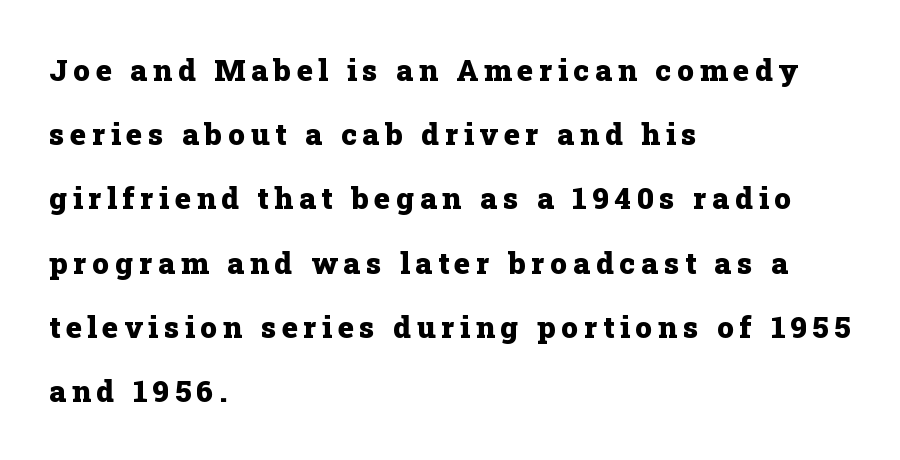
Q: Is the text bold? A: Yes.
Q: Is the text italic (slanted)? A: No, it is upright.
Q: Is the typeface a serif or a sans-serif typeface? A: Serif.
Q: Is the text underlined? A: No.
Q: How is the paragraph aligned? A: Left-aligned.
Q: Is the spacing between lines tight, normal or loose? A: Loose.
Q: Width (condensed, normal, or wide)? A: Normal.
Q: Stroke contrast? A: Low.
Q: x-height? A: Medium.
Q: Monospaced? A: No.
